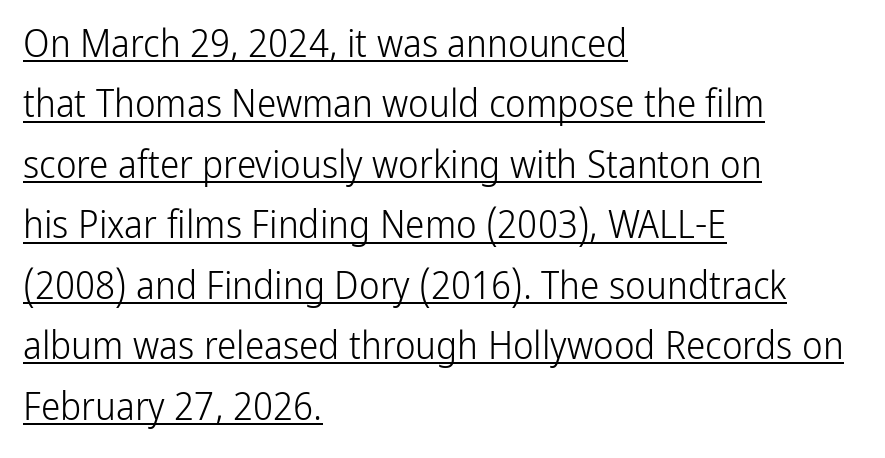
Nothing unusual about the tracking: characters are spaced as the font intends. Stems and bowls with no extra thickness — not bold. Looks like someone drew a line under every word here. You could not count columns in this text — the font is proportionally spaced. The letters stand straight up with perfectly vertical stems.
